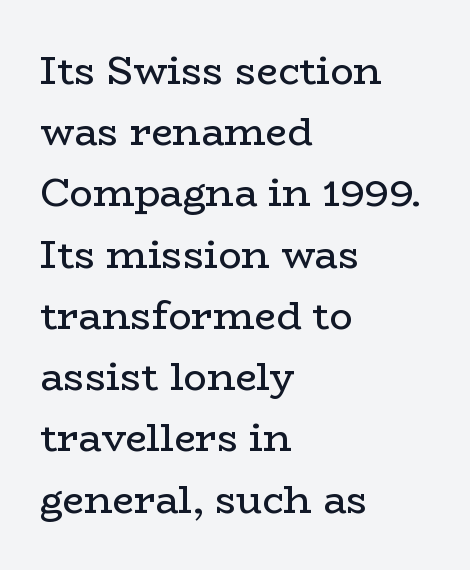
Q: Is the text bold? A: No.
Q: Is the text italic (slanted)? A: No, it is upright.
Q: Is the typeface a serif or a sans-serif typeface? A: Serif.
Q: Is the text underlined? A: No.
Q: How is the paragraph aligned? A: Left-aligned.
Q: Is the spacing between letters normal or unusually wide? A: Normal.
Q: Is the spacing between lines tight, normal or loose? A: Normal.
Q: Width (condensed, normal, or wide)? A: Wide.
Q: Stroke contrast? A: Low.
Q: x-height? A: Medium.
Q: Monospaced? A: No.
